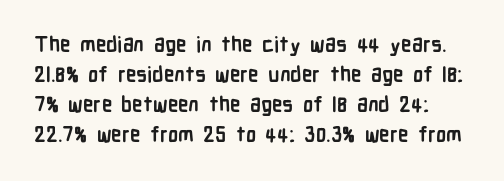
{"italic": "no", "bold": "yes", "underline": "no", "line_spacing": "normal", "line_spacing_ratio": 1.43, "letter_spacing": "normal", "letter_spacing_em": 0.0, "glyph_px": 21}
